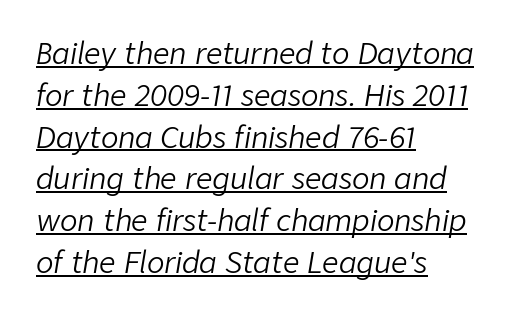
The image shows 29 px light type, italic (leaning right); set left-aligned, normal line spacing (1.44x), normal letter spacing, underlined; low stroke contrast and a medium x-height.
